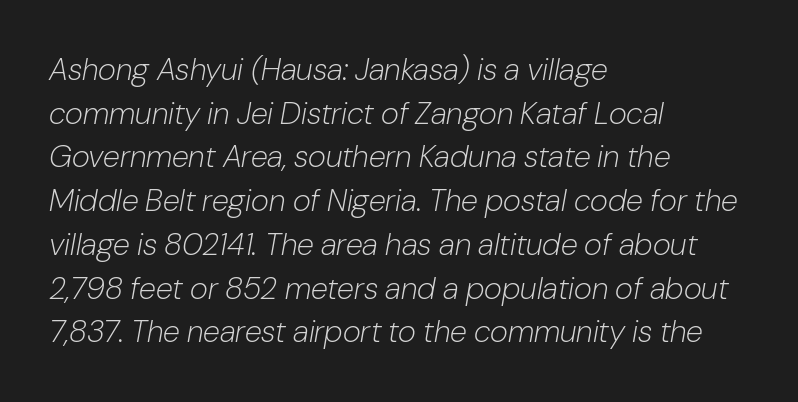
{"italic": "yes", "lean": "right", "slant_degrees": 10, "bold": "no", "weight": "light", "width": "normal", "stroke_contrast": "low", "x_height": "medium", "monospaced": "no", "underline": "no", "align": "left", "line_spacing": "normal", "line_spacing_ratio": 1.41, "letter_spacing": "normal", "letter_spacing_em": 0.0, "glyph_px": 31}
